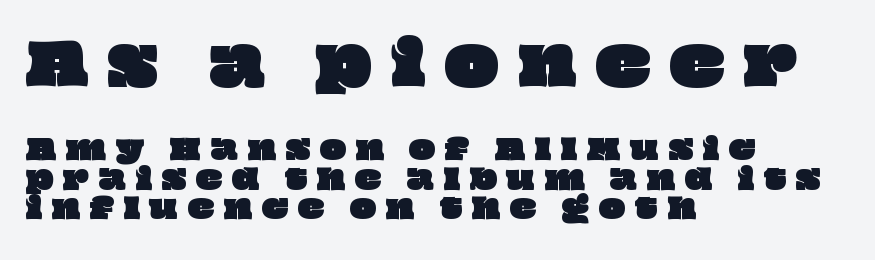
Q: Is the text underlined? A: No.
Q: How is the paragraph aligned? A: Left-aligned.
Q: Is the spacing between letters normal or unusually wide? A: Unusually wide.
Q: Is the spacing between lines tight, normal or loose? A: Tight.
Q: Which block of text is set in a larger size, the first (top) or the second (bottom)? A: The first (top) one.
Q: Width (condensed, normal, or wide)? A: Wide.
Q: Stroke contrast? A: Low.
Q: x-height? A: Large.
Q: Monospaced? A: No.
